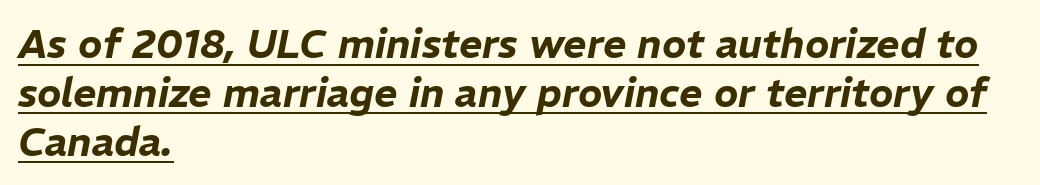
The rendering uses natural spacing where letterforms have individual widths. The passage shown leans; its letterforms are oblique. Glyph-to-glyph distance matches everyday printed text. Emphasis is given by a line drawn under the lettering. The typesetter chose a ragged-right arrangement here.
